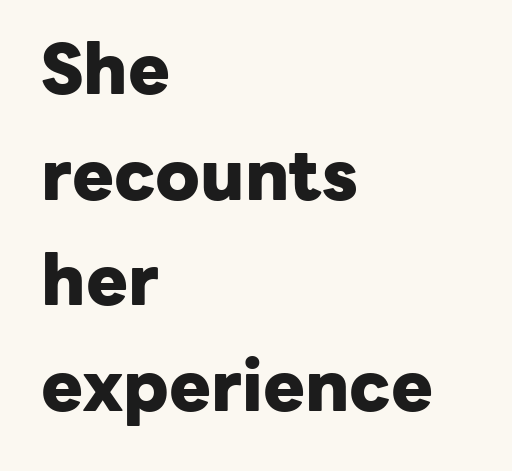
Q: Is the text bold? A: Yes.
Q: Is the text italic (slanted)? A: No, it is upright.
Q: Is the typeface a serif or a sans-serif typeface? A: Sans-serif.
Q: Is the text underlined? A: No.
Q: How is the paragraph aligned? A: Left-aligned.
Q: Is the spacing between letters normal or unusually wide? A: Normal.
Q: Is the spacing between lines tight, normal or loose? A: Normal.
Q: Width (condensed, normal, or wide)? A: Normal.
Q: Stroke contrast? A: Low.
Q: x-height? A: Medium.
Q: Monospaced? A: No.
